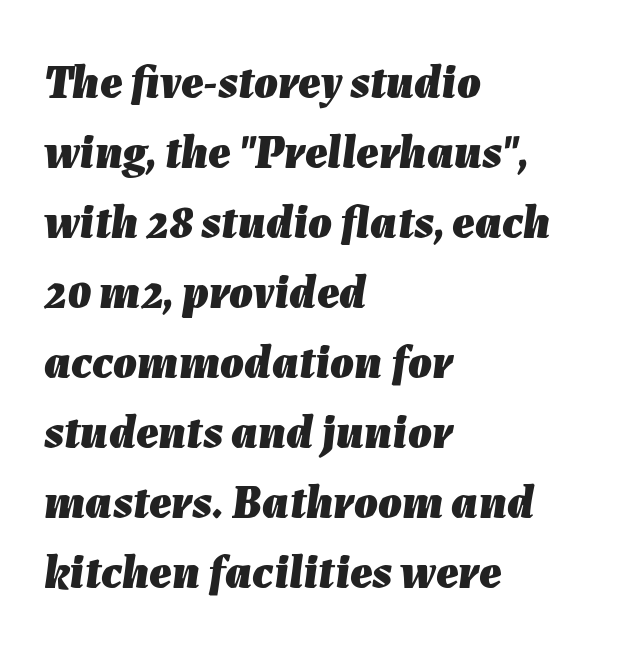
Q: Is the text bold? A: Yes.
Q: Is the text italic (slanted)? A: Yes, it leans right by about 7 degrees.
Q: Is the text underlined? A: No.
Q: How is the paragraph aligned? A: Left-aligned.
Q: Is the spacing between letters normal or unusually wide? A: Normal.
Q: Is the spacing between lines tight, normal or loose? A: Normal.
Q: Width (condensed, normal, or wide)? A: Normal.
Q: Stroke contrast? A: Low.
Q: x-height? A: Medium.
Q: Monospaced? A: No.
